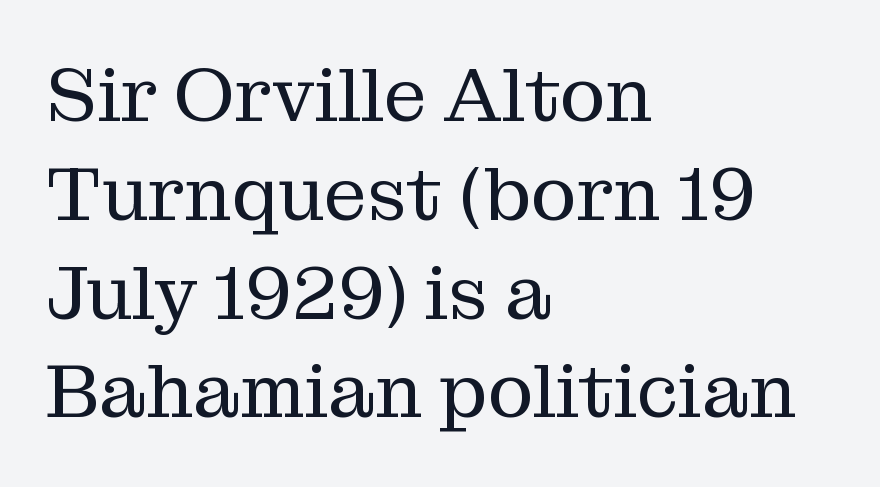
{"serif": "yes", "italic": "no", "bold": "no", "weight": "regular", "width": "normal", "stroke_contrast": "medium", "x_height": "medium", "monospaced": "no", "underline": "no", "align": "left", "line_spacing": "normal", "line_spacing_ratio": 1.3, "letter_spacing": "normal", "letter_spacing_em": 0.0, "glyph_px": 76}
